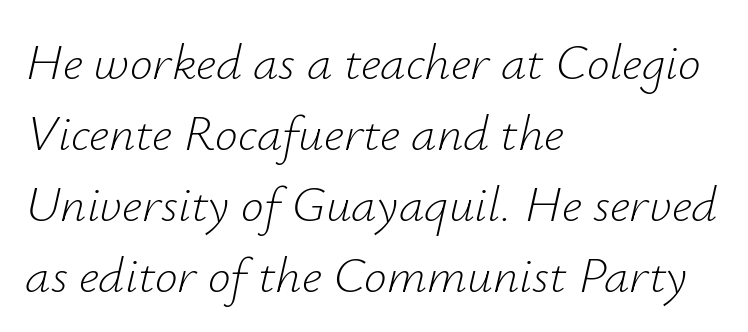
The rag falls on the right side of this text block. A normal amount of white space separates one row of letters from the next. Tracking here is standard; glyphs follow each other at the usual distance. Is this a heavy cut? Hardly; it is regular or lighter.
